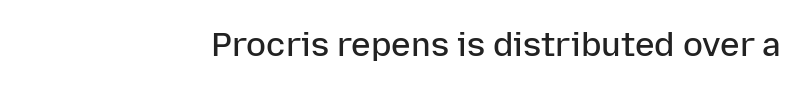
These lines keep a tight, regular rhythm from letter to letter. Do the characters align in a grid? No, the font is proportional. Only glyphs here, with clear space below each row. The font's upright variant was chosen for this text.
